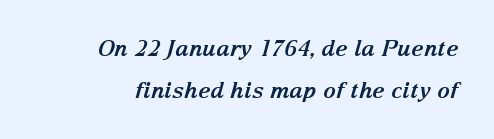
Slanted lettering throughout. This rendering leaves character spacing at its baseline value. Loosely led — the rows are spread out. Letters rest on an invisible, unmarked baseline.
